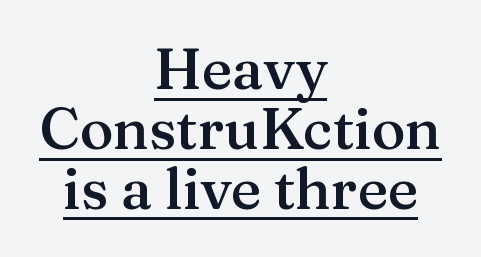
{"serif": "yes", "italic": "no", "bold": "semi", "weight": "semibold", "width": "normal", "stroke_contrast": "medium", "x_height": "medium", "monospaced": "no", "underline": "yes", "align": "center", "line_spacing": "tight", "line_spacing_ratio": 1.05, "letter_spacing": "normal", "letter_spacing_em": 0.0, "glyph_px": 57}
